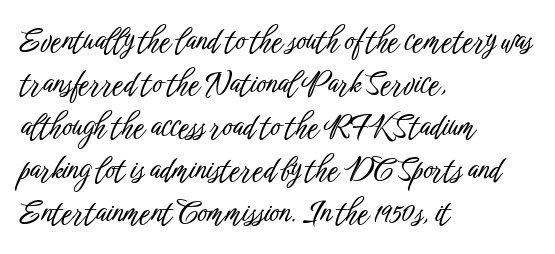
The image shows 30 px condensed sans-serif type; set left-aligned, normal line spacing (1.43x), normal letter spacing, not underlined; low stroke contrast and a medium x-height.
